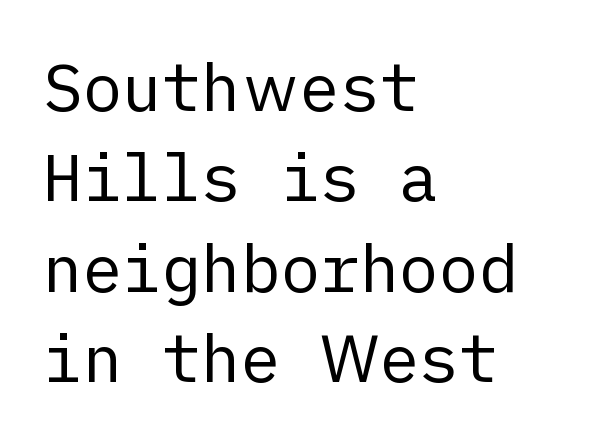
Q: Is the text bold? A: No.
Q: Is the text italic (slanted)? A: No, it is upright.
Q: Is the typeface a serif or a sans-serif typeface? A: Sans-serif.
Q: Is the text underlined? A: No.
Q: How is the paragraph aligned? A: Left-aligned.
Q: Is the spacing between letters normal or unusually wide? A: Normal.
Q: Is the spacing between lines tight, normal or loose? A: Normal.
Q: Width (condensed, normal, or wide)? A: Normal.
Q: Stroke contrast? A: Low.
Q: x-height? A: Medium.
